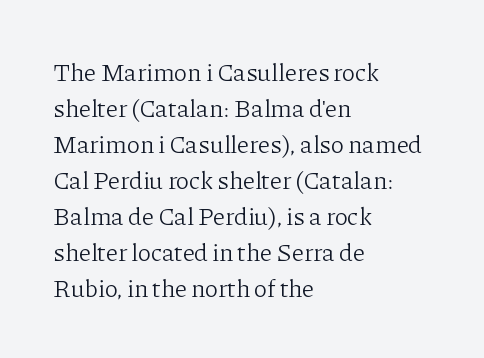
{"italic": "no", "bold": "no", "underline": "no", "align": "left", "line_spacing": "normal", "line_spacing_ratio": 1.44, "letter_spacing": "normal", "letter_spacing_em": 0.0, "glyph_px": 25}
